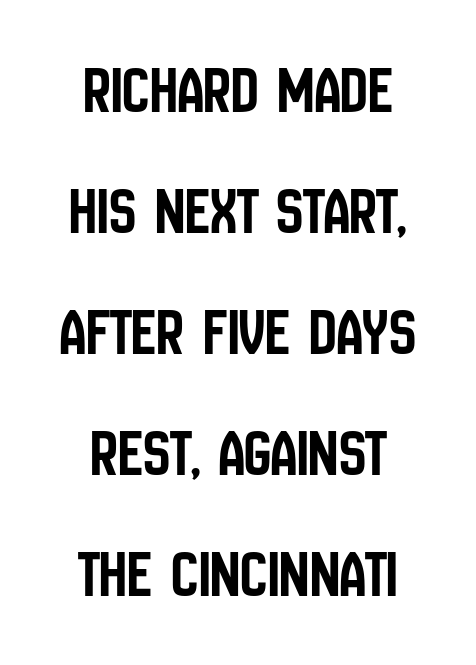
Q: Is the text italic (slanted)? A: No, it is upright.
Q: Is the typeface a serif or a sans-serif typeface? A: Sans-serif.
Q: Is the text underlined? A: No.
Q: How is the paragraph aligned? A: Centered.
Q: Is the spacing between letters normal or unusually wide? A: Normal.
Q: Width (condensed, normal, or wide)? A: Condensed.
Q: Stroke contrast? A: Low.
Q: x-height? A: Large.
Q: Monospaced? A: No.
